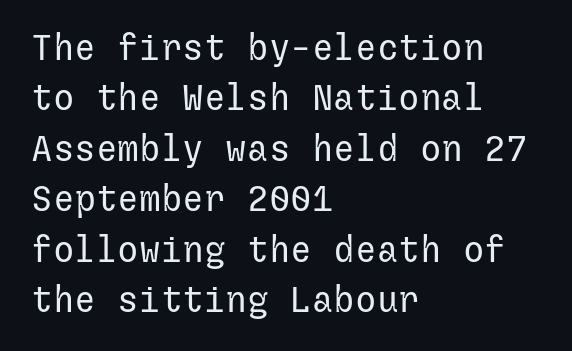
{"serif": "no", "italic": "no", "bold": "no", "weight": "regular", "width": "normal", "stroke_contrast": "low", "x_height": "medium", "underline": "no", "align": "left", "line_spacing": "normal", "line_spacing_ratio": 1.4, "letter_spacing": "normal", "letter_spacing_em": 0.0, "glyph_px": 36}
